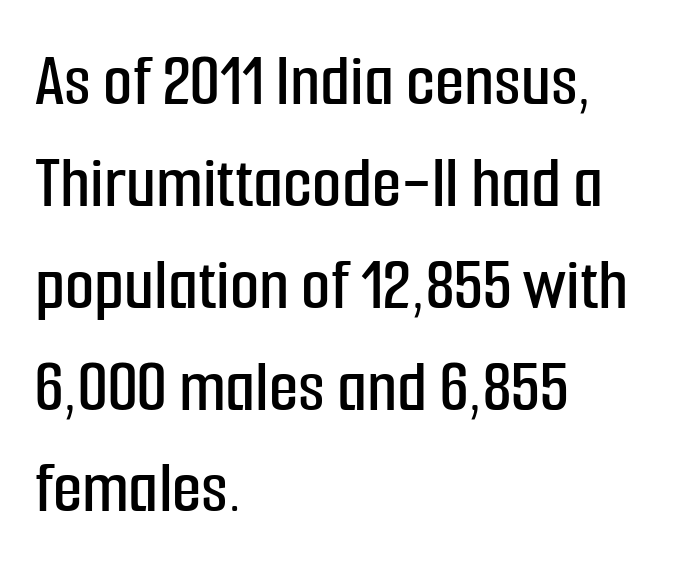
The image shows 76 px condensed sans-serif type, upright; set left-aligned, normal line spacing (1.34x), normal letter spacing, not underlined; low stroke contrast and a medium x-height.
